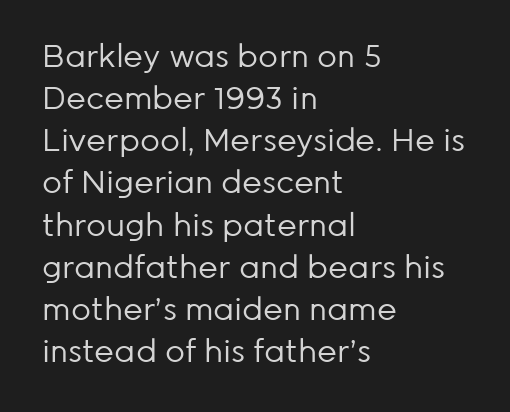
Q: Is the text bold? A: No.
Q: Is the text italic (slanted)? A: No, it is upright.
Q: Is the typeface a serif or a sans-serif typeface? A: Sans-serif.
Q: Is the text underlined? A: No.
Q: How is the paragraph aligned? A: Left-aligned.
Q: Is the spacing between letters normal or unusually wide? A: Normal.
Q: Is the spacing between lines tight, normal or loose? A: Normal.
Q: Width (condensed, normal, or wide)? A: Normal.
Q: Stroke contrast? A: Low.
Q: x-height? A: Medium.
Q: Monospaced? A: No.
